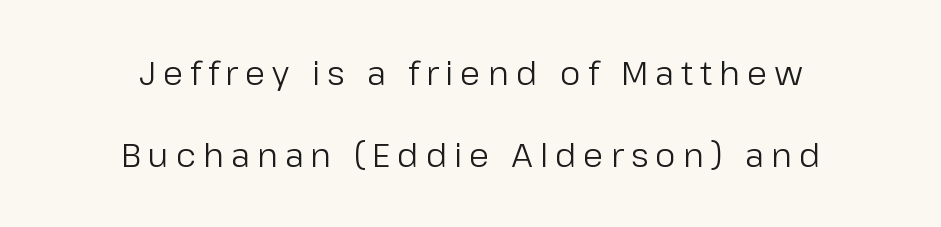
The image shows 33 px regular-weight sans-serif type, upright; set centered, loose line spacing (2.49x), unusually wide letter spacing (+0.21 em), not underlined; low stroke contrast and a medium x-height.
